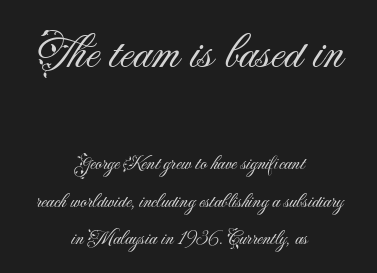
{"serif": "no", "bold": "no", "weight": "light", "width": "normal", "stroke_contrast": "medium", "x_height": "small", "monospaced": "no", "underline": "no", "align": "center", "line_spacing_ratio": 1.86, "letter_spacing": "normal", "letter_spacing_em": 0.0, "larger_block": "first", "size_ratio": 2.45, "glyph_px": 49}
